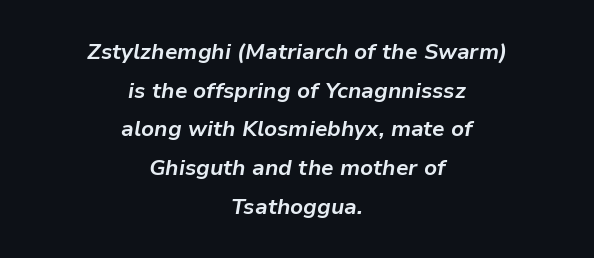
Q: Is the text bold? A: Yes.
Q: Is the text italic (slanted)? A: Yes, it leans right by about 9 degrees.
Q: Is the text underlined? A: No.
Q: How is the paragraph aligned? A: Centered.
Q: Is the spacing between letters normal or unusually wide? A: Normal.
